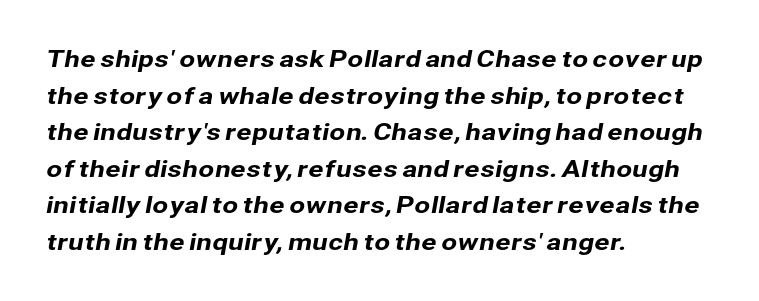
The image shows 23 px text type; set left-aligned, normal line spacing (1.59x), normal letter spacing, not underlined.
